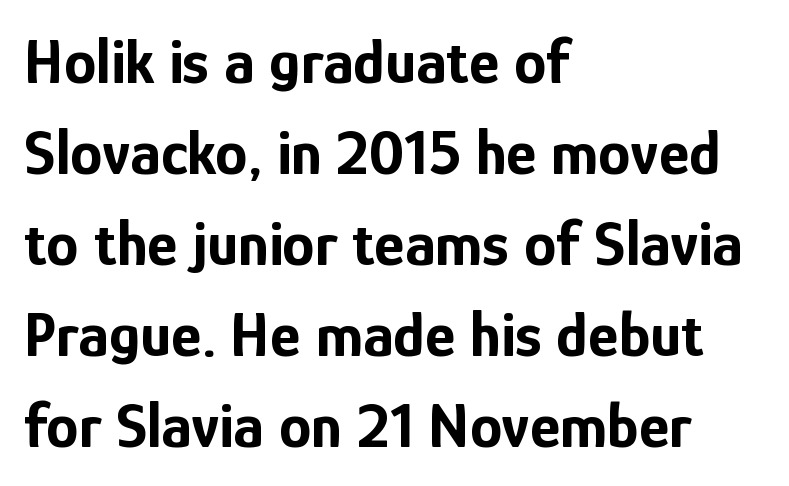
Q: Is the text bold? A: Yes.
Q: Is the text italic (slanted)? A: No, it is upright.
Q: Is the typeface a serif or a sans-serif typeface? A: Sans-serif.
Q: Is the text underlined? A: No.
Q: How is the paragraph aligned? A: Left-aligned.
Q: Is the spacing between letters normal or unusually wide? A: Normal.
Q: Is the spacing between lines tight, normal or loose? A: Normal.
Q: Width (condensed, normal, or wide)? A: Condensed.
Q: Stroke contrast? A: Low.
Q: x-height? A: Medium.
Q: Monospaced? A: No.
